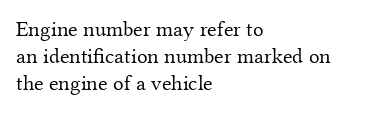
The image shows 22 px text type, upright; set left-aligned, line spacing 1.23x, normal letter spacing, not underlined.
